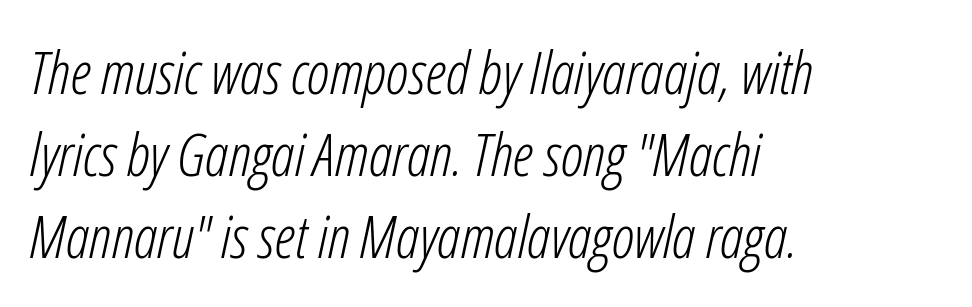
{"italic": "yes", "lean": "right", "slant_degrees": 12, "bold": "no", "weight": "light", "width": "condensed", "stroke_contrast": "low", "x_height": "medium", "monospaced": "no", "underline": "no", "align": "left", "line_spacing": "normal", "line_spacing_ratio": 1.39, "letter_spacing": "normal", "letter_spacing_em": 0.0, "glyph_px": 59}
